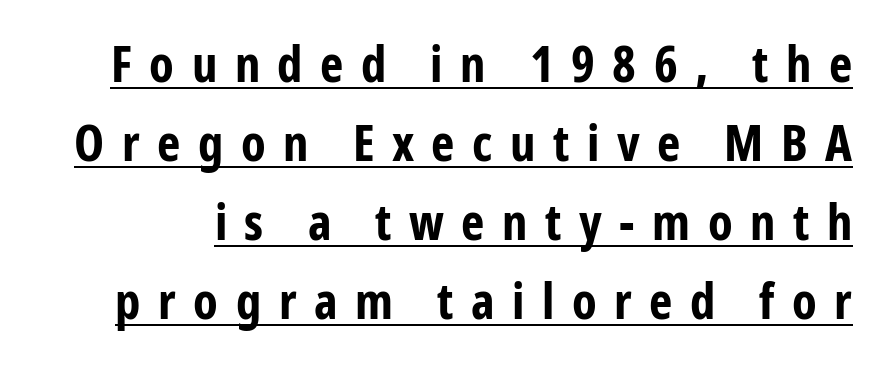
Q: Is the text bold? A: Yes.
Q: Is the text italic (slanted)? A: No, it is upright.
Q: Is the typeface a serif or a sans-serif typeface? A: Sans-serif.
Q: Is the text underlined? A: Yes.
Q: Is the spacing between letters normal or unusually wide? A: Unusually wide.
Q: Is the spacing between lines tight, normal or loose? A: Normal.
Q: Width (condensed, normal, or wide)? A: Condensed.
Q: Stroke contrast? A: Low.
Q: x-height? A: Medium.
Q: Monospaced? A: No.
